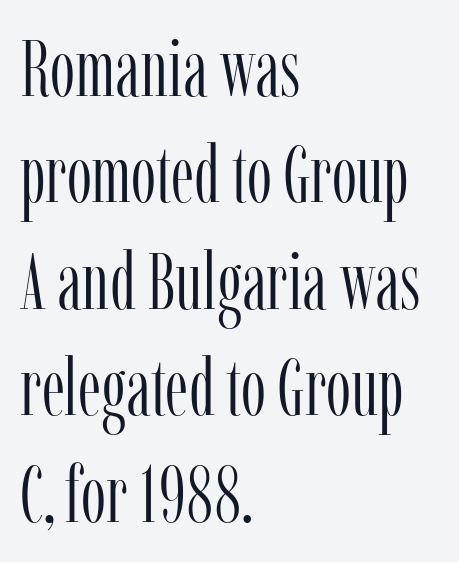
Letterform terminals end in serifs throughout the passage. Posture: vertical. This rendering leaves character spacing at its baseline value. Nothing heavy about these letters — not bold at all.
